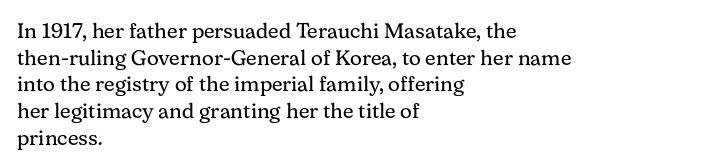
Summary of weight: not heavy and not bold. The vertical gap from one line to the next is medium. The type is set solid horizontally, with unmodified tracking. No italicization has been applied; the sample stays upright. The paragraph shown leans on its left margin. The gap between lines stays unmarked.
